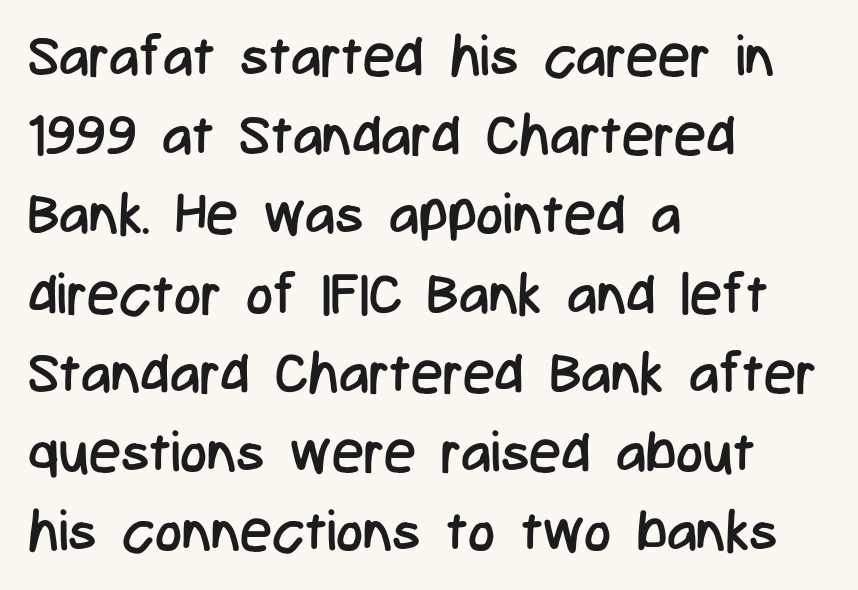
The image shows 57 px regular-weight, condensed sans-serif type, upright; set left-aligned, normal line spacing (1.39x), normal letter spacing, not underlined; low stroke contrast and a medium x-height.
